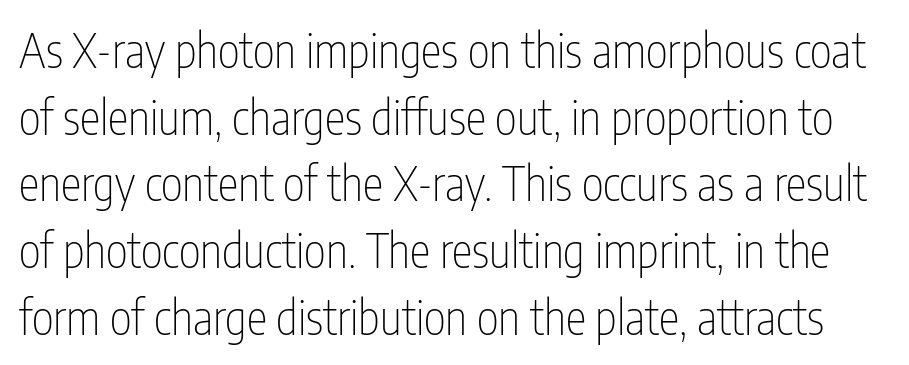
{"serif": "no", "italic": "no", "bold": "no", "weight": "thin", "width": "condensed", "stroke_contrast": "low", "x_height": "medium", "monospaced": "no", "underline": "no", "line_spacing": "normal", "line_spacing_ratio": 1.42, "letter_spacing": "normal", "letter_spacing_em": 0.0, "glyph_px": 47}
